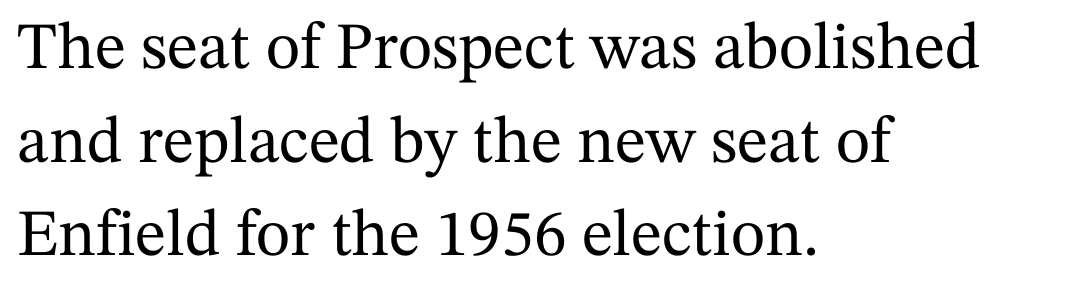
Q: Is the text italic (slanted)? A: No, it is upright.
Q: Is the typeface a serif or a sans-serif typeface? A: Serif.
Q: Is the text underlined? A: No.
Q: How is the paragraph aligned? A: Left-aligned.
Q: Is the spacing between letters normal or unusually wide? A: Normal.
Q: Is the spacing between lines tight, normal or loose? A: Normal.
Q: Width (condensed, normal, or wide)? A: Normal.
Q: Stroke contrast? A: Medium.
Q: x-height? A: Medium.
Q: Monospaced? A: No.
